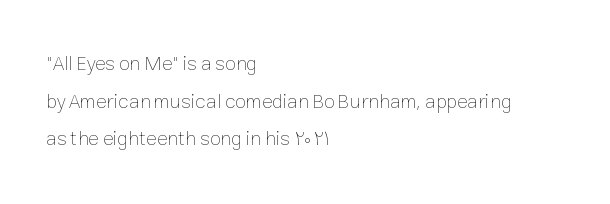
If you drew a line through each stem, it would be perfectly vertical. If you drew a ruler down the left edge, every line would touch it. Honestly, the letter spacing is just normal — you wouldn't notice it. The glyphs are unaccompanied by any horizontal stroke below them. Weight class: somewhere from thin through regular.
